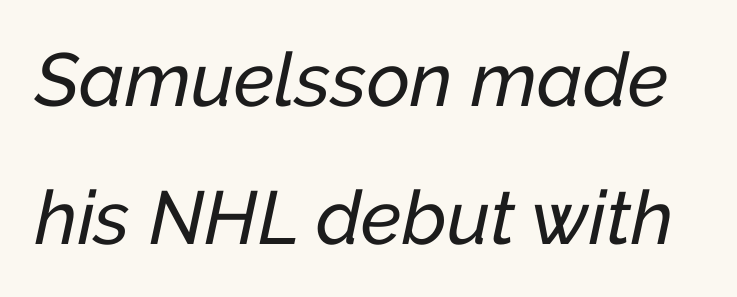
Yep, that's italic — everything's leaning. What stands out about the letter spacing? Nothing — it is the standard amount. Varying glyph widths throughout — classic text-font behaviour. Letters rest on an invisible, unmarked baseline.
